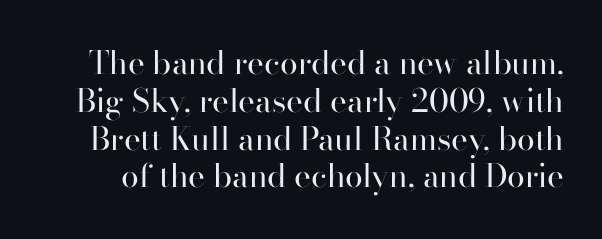
{"serif": "yes", "italic": "no", "bold": "no", "weight": "regular", "width": "normal", "stroke_contrast": "high", "x_height": "small", "monospaced": "no", "underline": "no", "line_spacing_ratio": 1.18, "letter_spacing": "normal", "letter_spacing_em": 0.0, "glyph_px": 32}
